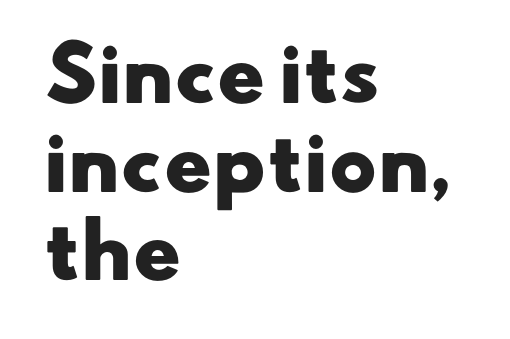
Q: Is the text bold? A: Yes.
Q: Is the typeface a serif or a sans-serif typeface? A: Sans-serif.
Q: Is the text underlined? A: No.
Q: How is the paragraph aligned? A: Left-aligned.
Q: Is the spacing between letters normal or unusually wide? A: Normal.
Q: Width (condensed, normal, or wide)? A: Wide.
Q: Stroke contrast? A: Low.
Q: x-height? A: Small.
Q: Monospaced? A: No.
